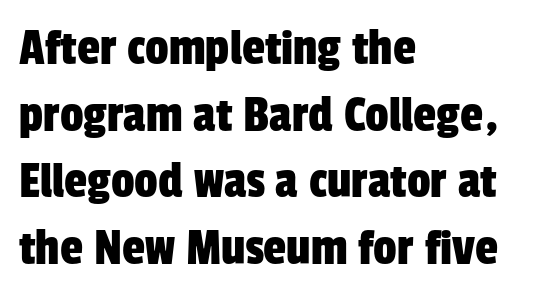
Q: Is the typeface a serif or a sans-serif typeface? A: Sans-serif.
Q: Is the text underlined? A: No.
Q: How is the paragraph aligned? A: Left-aligned.
Q: Is the spacing between letters normal or unusually wide? A: Normal.
Q: Is the spacing between lines tight, normal or loose? A: Normal.
Q: Width (condensed, normal, or wide)? A: Condensed.
Q: Stroke contrast? A: Low.
Q: x-height? A: Medium.
Q: Monospaced? A: No.
